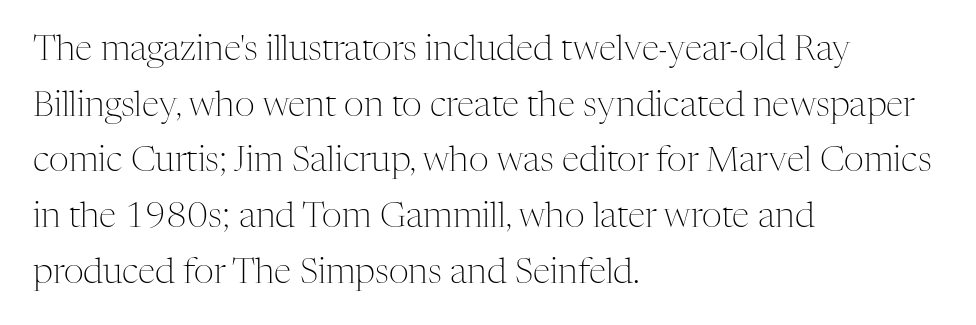
Q: Is the text bold? A: No.
Q: Is the text italic (slanted)? A: No, it is upright.
Q: Is the typeface a serif or a sans-serif typeface? A: Serif.
Q: Is the text underlined? A: No.
Q: How is the paragraph aligned? A: Left-aligned.
Q: Is the spacing between letters normal or unusually wide? A: Normal.
Q: Is the spacing between lines tight, normal or loose? A: Normal.
Q: Width (condensed, normal, or wide)? A: Normal.
Q: Stroke contrast? A: Medium.
Q: x-height? A: Medium.
Q: Monospaced? A: No.
